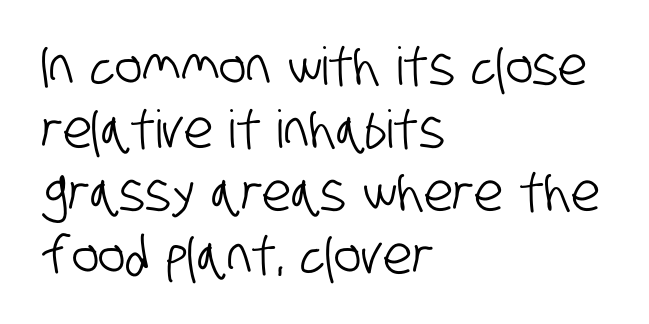
The image shows 52 px condensed sans-serif type; set left-aligned, line spacing 1.21x, normal letter spacing, not underlined; low stroke contrast and a large x-height.
